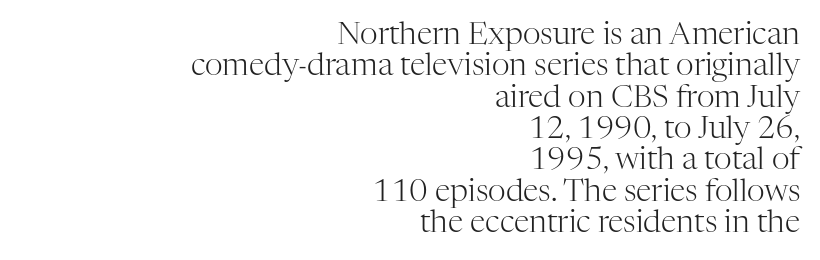
Interline gaps are noticeably narrow in this sample. Serifs: yes, visible at the terminals of the letterforms. The letters sit at their default tracking, neither squeezed nor spread. Heft: none added — not bold. Where is the straight margin? On the right.
